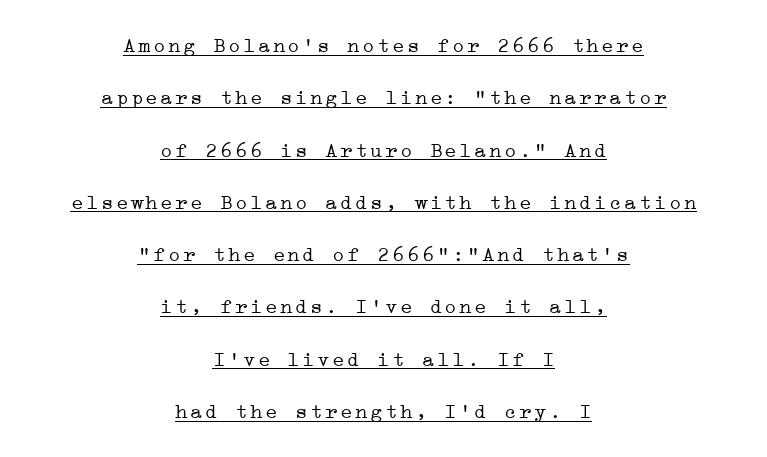
{"italic": "no", "bold": "no", "underline": "yes", "align": "center", "line_spacing": "loose", "line_spacing_ratio": 2.49, "glyph_px": 21}
